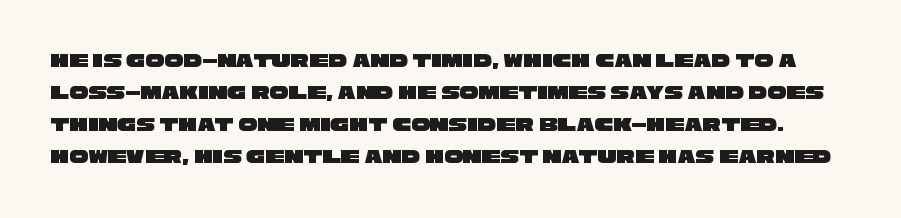
Nobody drew a line under any word here. Inter-character spacing is left at the font's built-in metrics. Honestly, the row spacing looks completely unremarkable.
